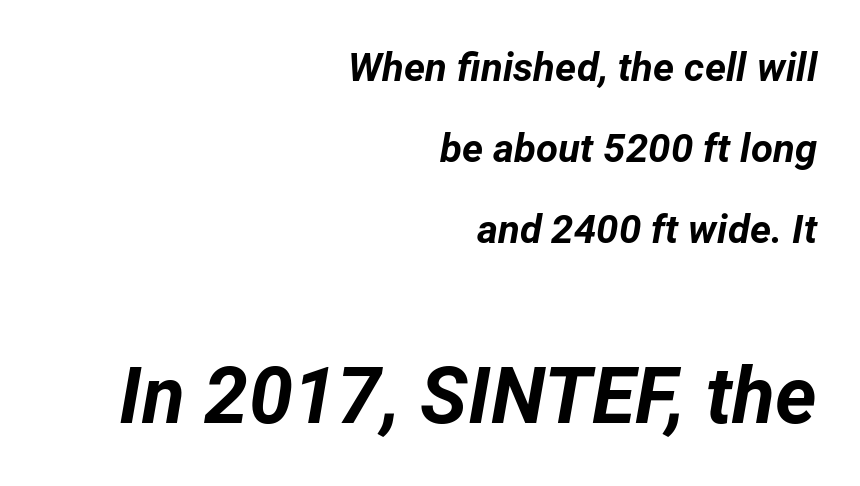
Is the block centered? No — it sits flush against the right margin. Has an underline been added? It has not. Does the leading feel generous? Absolutely, it's lavish. The glyphs look as if they've been sheared to an angle. In terms of letterspacing, this is plain default setting.
